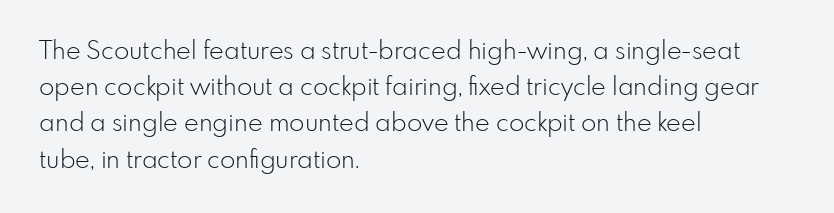
{"italic": "no", "bold": "no", "underline": "no", "align": "left", "line_spacing": "normal", "line_spacing_ratio": 1.45, "letter_spacing": "normal", "letter_spacing_em": 0.0, "glyph_px": 25}
